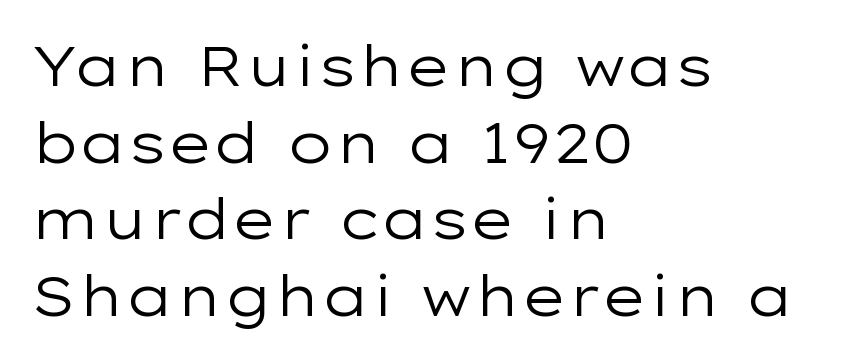
Q: Is the text bold? A: No.
Q: Is the text italic (slanted)? A: No, it is upright.
Q: Is the typeface a serif or a sans-serif typeface? A: Sans-serif.
Q: Is the text underlined? A: No.
Q: How is the paragraph aligned? A: Left-aligned.
Q: Is the spacing between letters normal or unusually wide? A: Normal.
Q: Is the spacing between lines tight, normal or loose? A: Normal.
Q: Width (condensed, normal, or wide)? A: Wide.
Q: Stroke contrast? A: Low.
Q: x-height? A: Medium.
Q: Monospaced? A: No.
